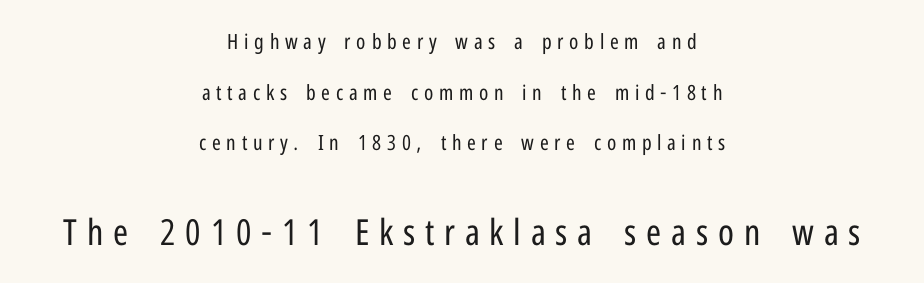
Q: Is the text bold? A: No.
Q: Is the text italic (slanted)? A: No, it is upright.
Q: Is the typeface a serif or a sans-serif typeface? A: Sans-serif.
Q: Is the text underlined? A: No.
Q: How is the paragraph aligned? A: Centered.
Q: Is the spacing between letters normal or unusually wide? A: Unusually wide.
Q: Is the spacing between lines tight, normal or loose? A: Loose.
Q: Which block of text is set in a larger size, the first (top) or the second (bottom)? A: The second (bottom) one.
Q: Width (condensed, normal, or wide)? A: Condensed.
Q: Stroke contrast? A: Low.
Q: x-height? A: Medium.
Q: Monospaced? A: No.
